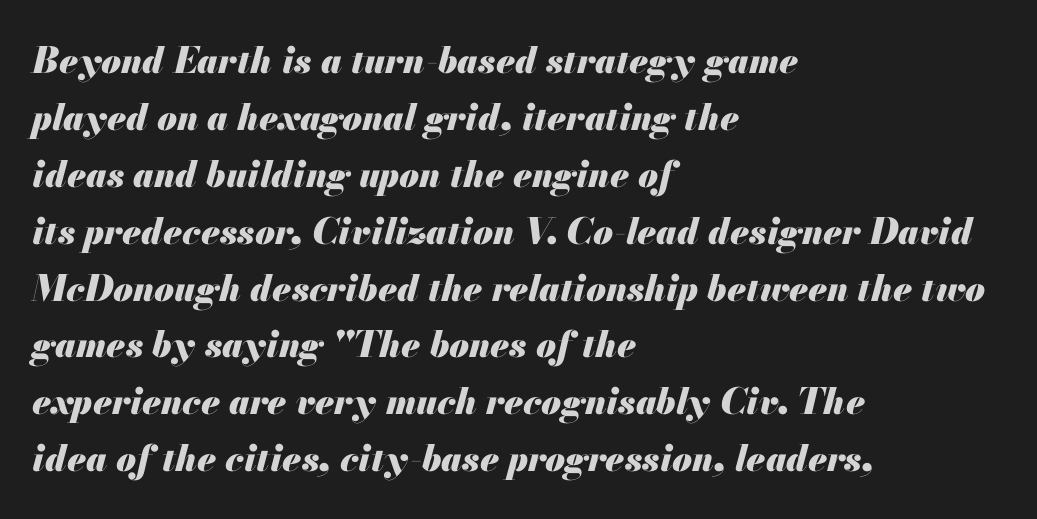
The image shows 36 px heavy type, italic (leaning right); set left-aligned, normal line spacing (1.58x), normal letter spacing, not underlined; medium stroke contrast and a small x-height.
